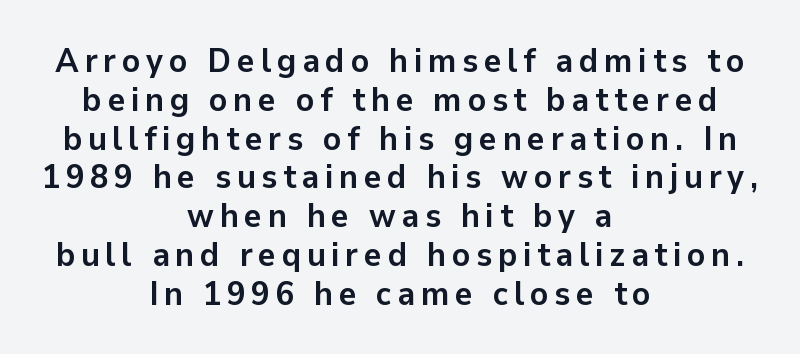
Q: Is the text bold? A: Yes.
Q: Is the text italic (slanted)? A: No, it is upright.
Q: Is the typeface a serif or a sans-serif typeface? A: Sans-serif.
Q: Is the text underlined? A: No.
Q: How is the paragraph aligned? A: Centered.
Q: Is the spacing between lines tight, normal or loose? A: Tight.
Q: Width (condensed, normal, or wide)? A: Normal.
Q: Stroke contrast? A: Low.
Q: x-height? A: Medium.
Q: Monospaced? A: No.
